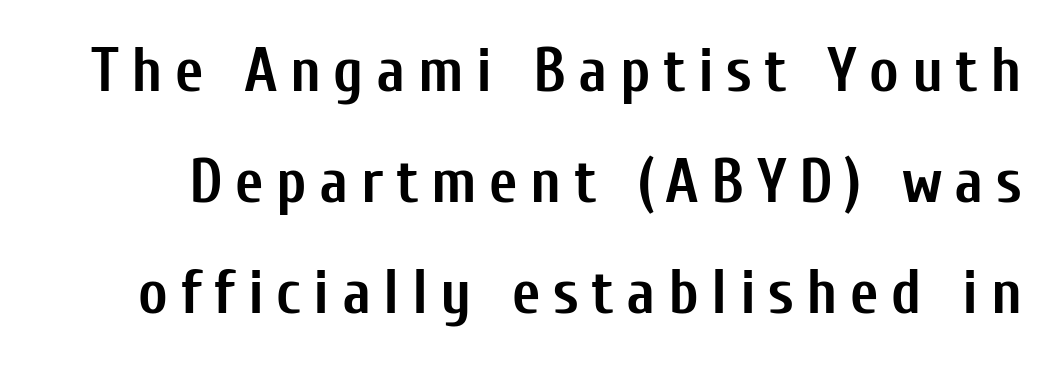
I'd call this a sans setting — the letters go barefoot. This is heavy type, rendered in bold. Display-style spreading of the glyphs; the letterfit is very open. Italic? Not at all — the glyphs are vertical. The rendering uses natural spacing where letterforms have individual widths. Nobody drew a line under any word here.
